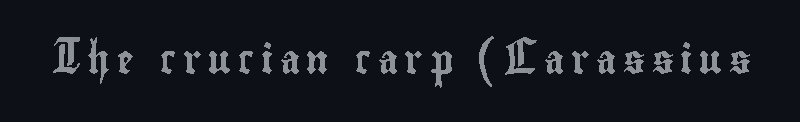
This is roman type, the default non-slanted kind. Descender tails drop into unmarked territory. These lines are rendered in a variable-pitch font. Honestly, the letter spacing is so wide it's the main thing you notice.
